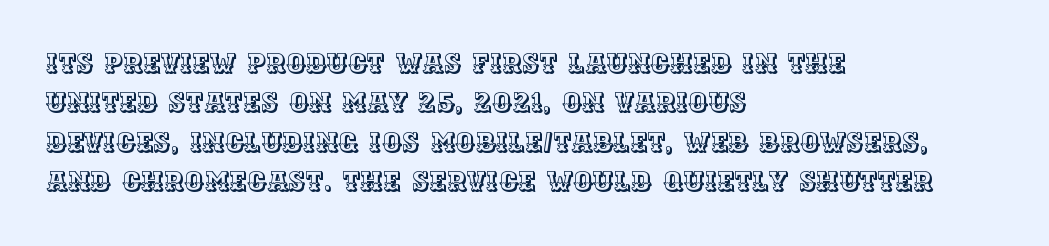
Rule under the text: the space is simply empty. The passage is arranged the way most books set body copy — flush left. This is the regular roman posture of the typeface. Default kerning and tracking; the words read as compact shapes.
